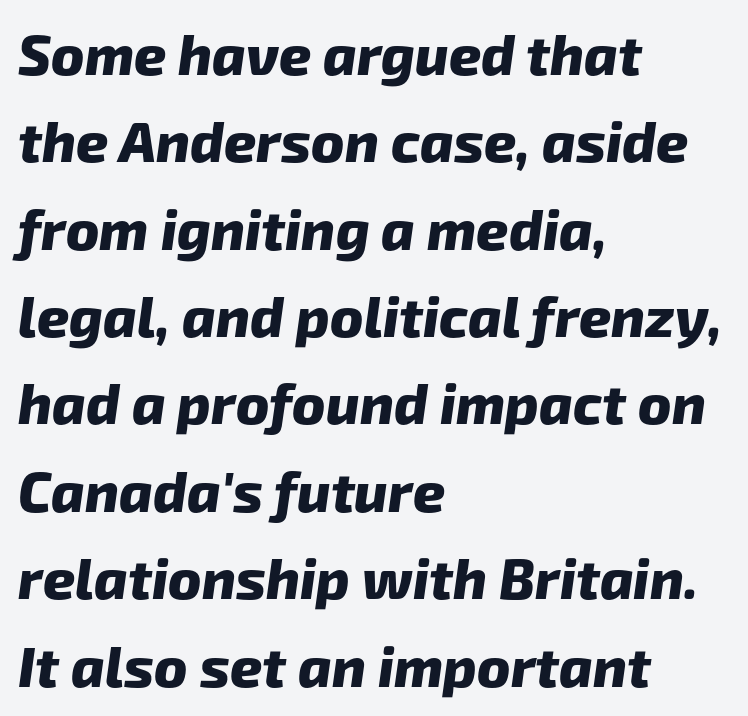
Standard letterfit; no display-style spreading of the glyphs. Proportional: the letters do not fall into vertical columns. What's the leading like? Ordinary, nothing unusual. I'd call this a sans setting — the letters go barefoot. Left-aligned paragraph, ragged on the right. The passage shown is emphatically bold.
